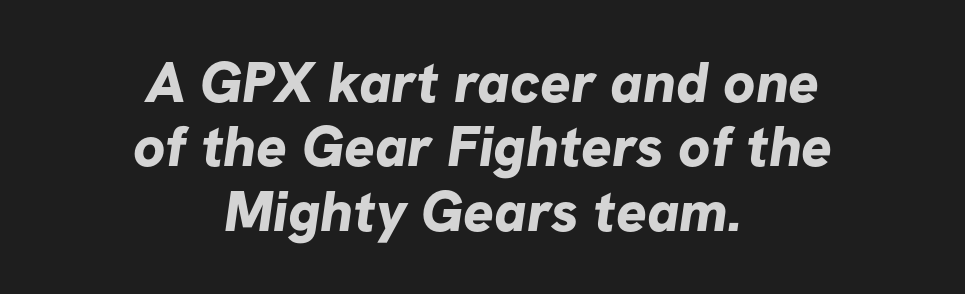
The image shows 57 px bold sans-serif type; set centered, tight line spacing (1.13x), normal letter spacing, not underlined; low stroke contrast and a medium x-height.
